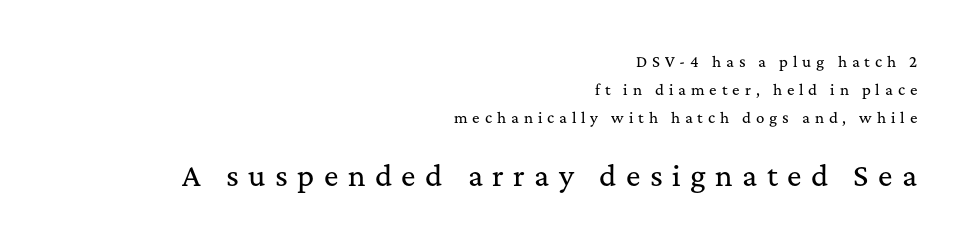
The image shows 27 px text type, upright; set right-aligned, loose line spacing (1.99x), unusually wide letter spacing (+0.35 em), not underlined; the second (bottom) block is 1.93x larger.
